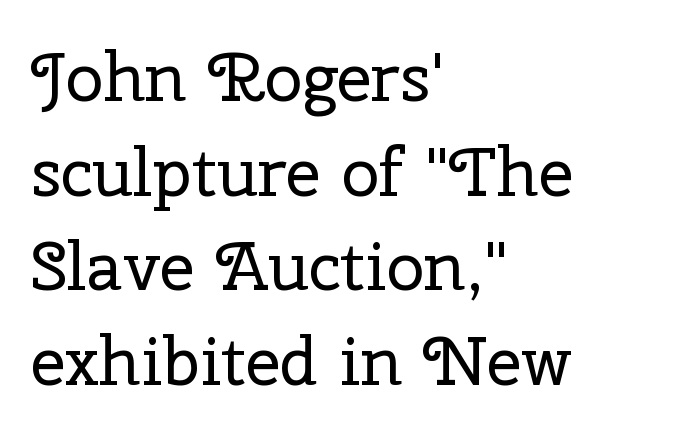
Q: Is the text bold? A: No.
Q: Is the text italic (slanted)? A: No, it is upright.
Q: Is the typeface a serif or a sans-serif typeface? A: Serif.
Q: Is the text underlined? A: No.
Q: How is the paragraph aligned? A: Left-aligned.
Q: Is the spacing between letters normal or unusually wide? A: Normal.
Q: Is the spacing between lines tight, normal or loose? A: Normal.
Q: Width (condensed, normal, or wide)? A: Normal.
Q: Stroke contrast? A: Low.
Q: x-height? A: Medium.
Q: Monospaced? A: No.
